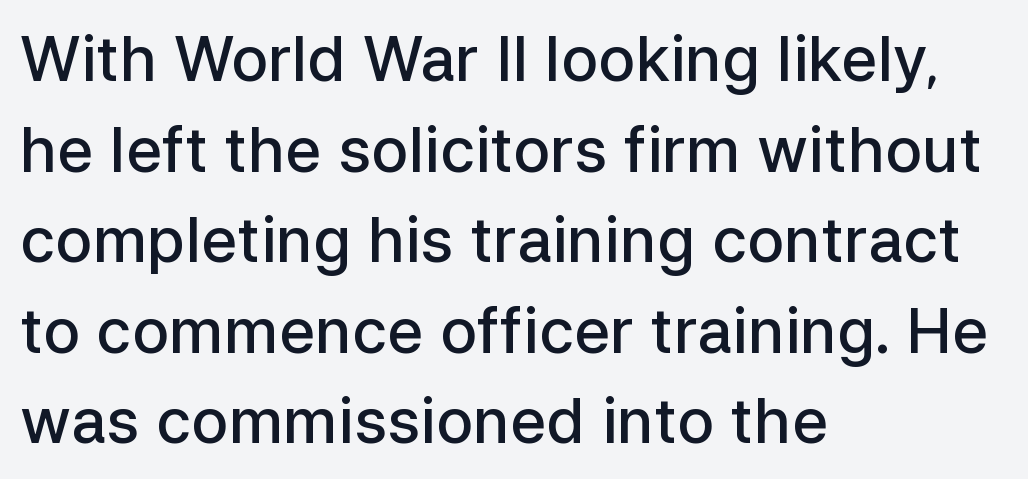
The image shows 62 px semibold sans-serif type, upright; set left-aligned, normal line spacing (1.46x), normal letter spacing, not underlined; low stroke contrast and a medium x-height.
